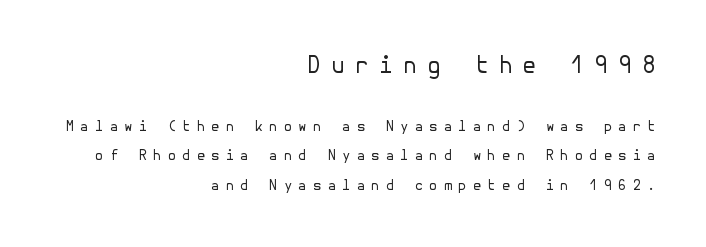
Q: Is the text bold? A: No.
Q: Is the text italic (slanted)? A: No, it is upright.
Q: Is the text underlined? A: No.
Q: How is the paragraph aligned? A: Right-aligned.
Q: Is the spacing between letters normal or unusually wide? A: Unusually wide.
Q: Is the spacing between lines tight, normal or loose? A: Loose.
Q: Which block of text is set in a larger size, the first (top) or the second (bottom)? A: The first (top) one.
